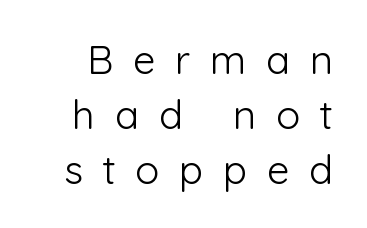
The image shows 40 px light sans-serif type, upright; set normal line spacing (1.37x), unusually wide letter spacing (+0.49 em), not underlined; low stroke contrast and a medium x-height.
